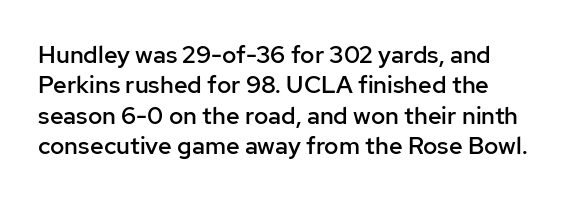
The lettering stays uniformly vertical, giving the passage a roman look. The gap between lines stays unmarked. Students, note that the glyphs here touch the page at normal intervals. How heavy is the stroke? Medium-heavy — a semibold, shy of bold.
